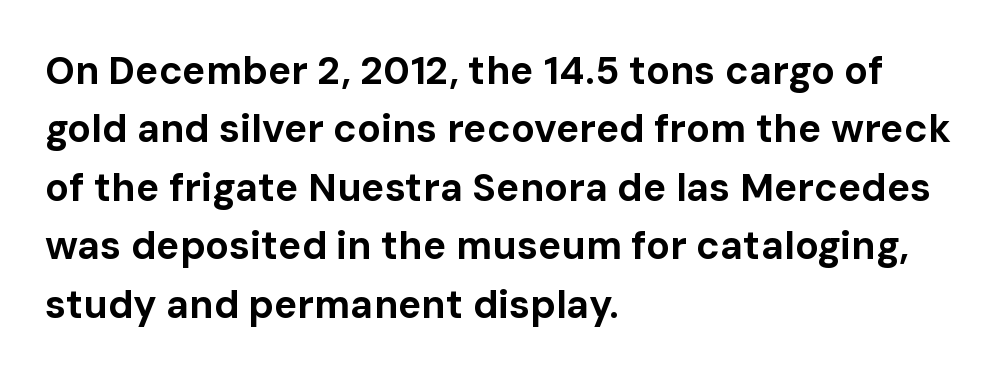
Q: Is the text bold? A: Yes.
Q: Is the text italic (slanted)? A: No, it is upright.
Q: Is the typeface a serif or a sans-serif typeface? A: Sans-serif.
Q: Is the text underlined? A: No.
Q: How is the paragraph aligned? A: Left-aligned.
Q: Is the spacing between letters normal or unusually wide? A: Normal.
Q: Is the spacing between lines tight, normal or loose? A: Normal.
Q: Width (condensed, normal, or wide)? A: Normal.
Q: Stroke contrast? A: Low.
Q: x-height? A: Medium.
Q: Monospaced? A: No.
